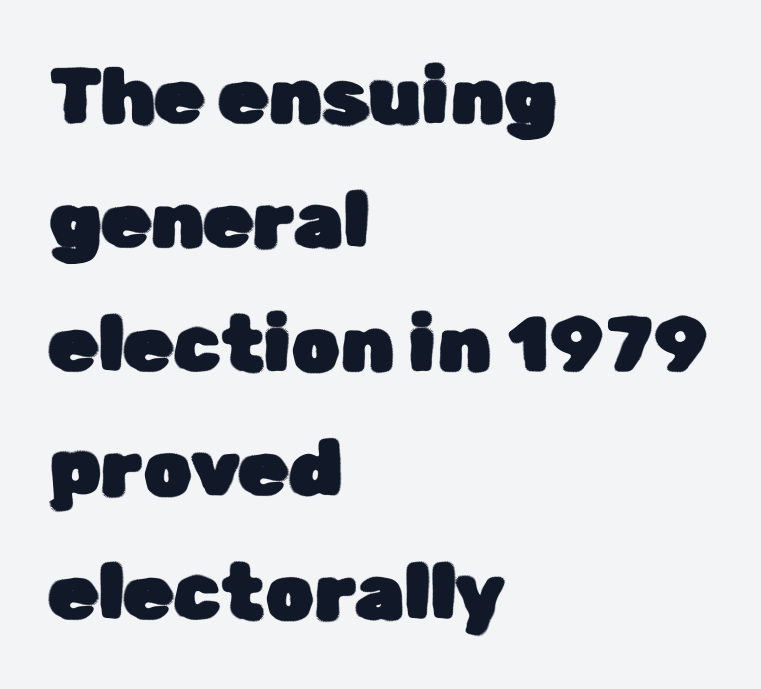
Q: Is the text italic (slanted)? A: No, it is upright.
Q: Is the typeface a serif or a sans-serif typeface? A: Sans-serif.
Q: Is the text underlined? A: No.
Q: How is the paragraph aligned? A: Left-aligned.
Q: Is the spacing between letters normal or unusually wide? A: Normal.
Q: Is the spacing between lines tight, normal or loose? A: Normal.
Q: Width (condensed, normal, or wide)? A: Normal.
Q: Stroke contrast? A: Low.
Q: x-height? A: Medium.
Q: Monospaced? A: No.
